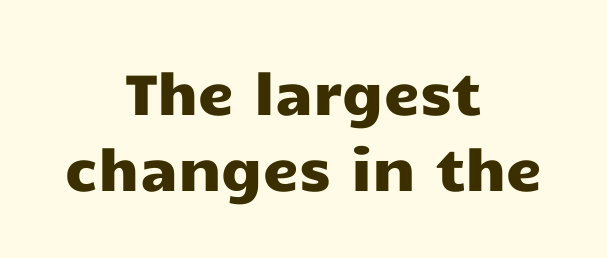
The image shows 57 px wide sans-serif type, upright; set centered, normal line spacing (1.34x), normal letter spacing, not underlined; low stroke contrast and a medium x-height.
